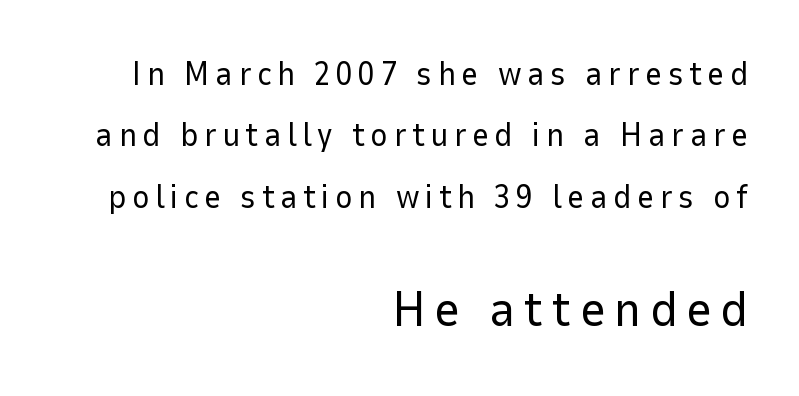
One-word summary of the alignment: right. No italicization has been applied; the sample stays upright. The passage shown begins with its smaller block and ends with its larger one. Unlike a traditional serif, this face leaves its strokes unadorned. These lines are rendered in a variable-pitch font. The baseline area is clear.
